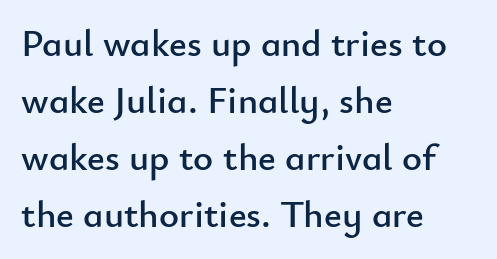
{"serif": "no", "italic": "no", "width": "normal", "stroke_contrast": "low", "x_height": "small", "monospaced": "no", "underline": "no", "align": "left", "line_spacing": "normal", "line_spacing_ratio": 1.5, "letter_spacing": "normal", "letter_spacing_em": 0.0, "glyph_px": 38}
